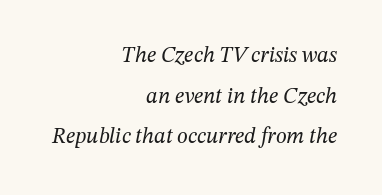
The image shows 22 px text type, italic (leaning right); set right-aligned, line spacing 1.85x, normal letter spacing, not underlined.
